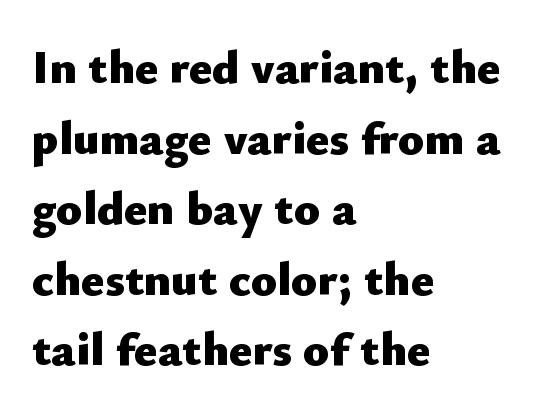
Q: Is the text bold? A: Yes.
Q: Is the text italic (slanted)? A: No, it is upright.
Q: Is the typeface a serif or a sans-serif typeface? A: Sans-serif.
Q: Is the text underlined? A: No.
Q: How is the paragraph aligned? A: Left-aligned.
Q: Is the spacing between letters normal or unusually wide? A: Normal.
Q: Is the spacing between lines tight, normal or loose? A: Normal.
Q: Width (condensed, normal, or wide)? A: Normal.
Q: Stroke contrast? A: Low.
Q: x-height? A: Small.
Q: Monospaced? A: No.
